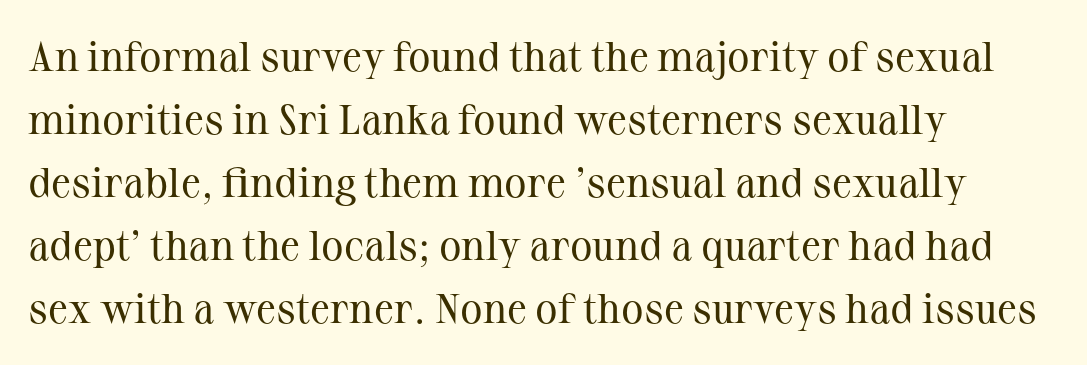
{"serif": "yes", "italic": "no", "bold": "no", "weight": "regular", "width": "normal", "stroke_contrast": "medium", "x_height": "medium", "monospaced": "no", "underline": "no", "align": "left", "line_spacing": "normal", "line_spacing_ratio": 1.5, "letter_spacing": "normal", "letter_spacing_em": 0.0, "glyph_px": 42}
